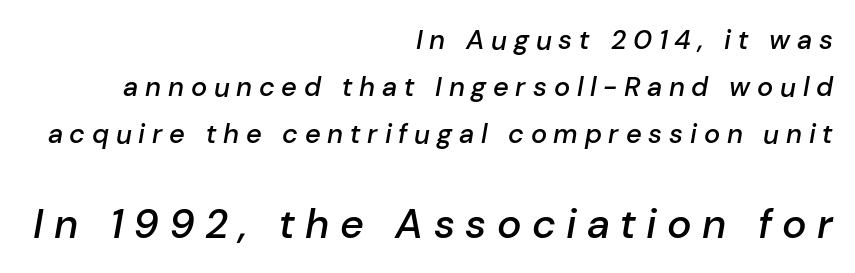
The image shows 41 px semibold type, italic (leaning right); set right-aligned, line spacing 1.75x, unusually wide letter spacing (+0.25 em), not underlined; the second (bottom) block is 1.52x larger; low stroke contrast and a medium x-height.
